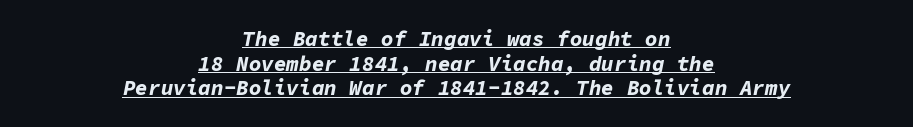
The image shows 21 px bold type, italic (leaning right); set centered, line spacing 1.17x, normal letter spacing, underlined.
